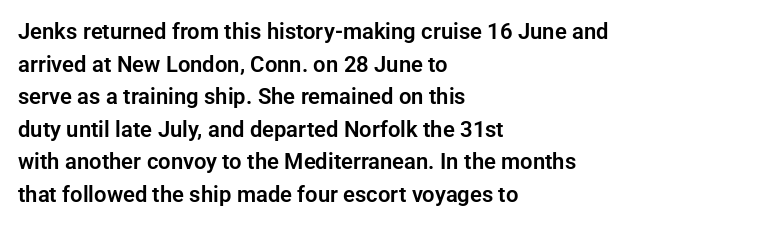
The image shows 22 px text type, upright; set left-aligned, normal line spacing (1.48x), normal letter spacing, not underlined.
